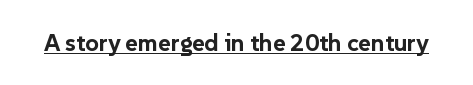
Students, observe the line beneath the letters — that is underlining. Upright lettering throughout. Summary of weight: heavy, a full bold. Here the glyphs are tracked normally, forming tight word shapes.
